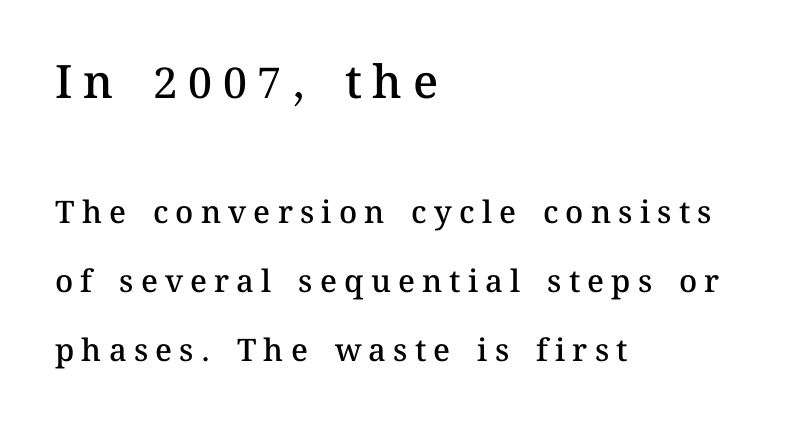
Q: Is the text bold? A: Semi-bold.
Q: Is the text italic (slanted)? A: No, it is upright.
Q: Is the text underlined? A: No.
Q: How is the paragraph aligned? A: Left-aligned.
Q: Is the spacing between letters normal or unusually wide? A: Unusually wide.
Q: Is the spacing between lines tight, normal or loose? A: Loose.
Q: Which block of text is set in a larger size, the first (top) or the second (bottom)? A: The first (top) one.
Q: Width (condensed, normal, or wide)? A: Normal.
Q: Stroke contrast? A: Medium.
Q: x-height? A: Medium.
Q: Monospaced? A: No.
